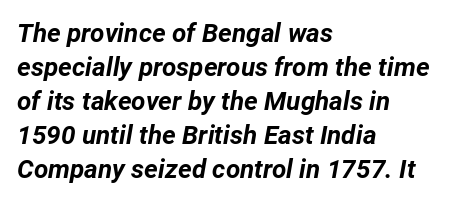
These lines were composed using italics. The gap between lines stays unmarked. A student would call this left alignment; a typographer would say flush left, rag right. The typesetting leans heavy: a genuine bold. Letter spacing: default.
